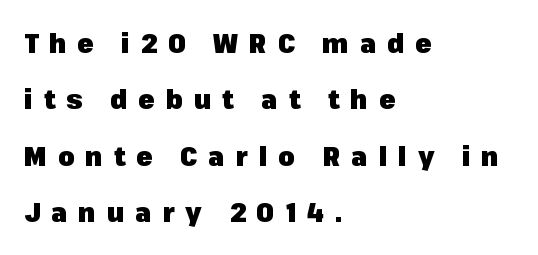
The image shows 27 px bold type, upright; set left-aligned, loose line spacing (2.09x), unusually wide letter spacing (+0.4 em), not underlined.
